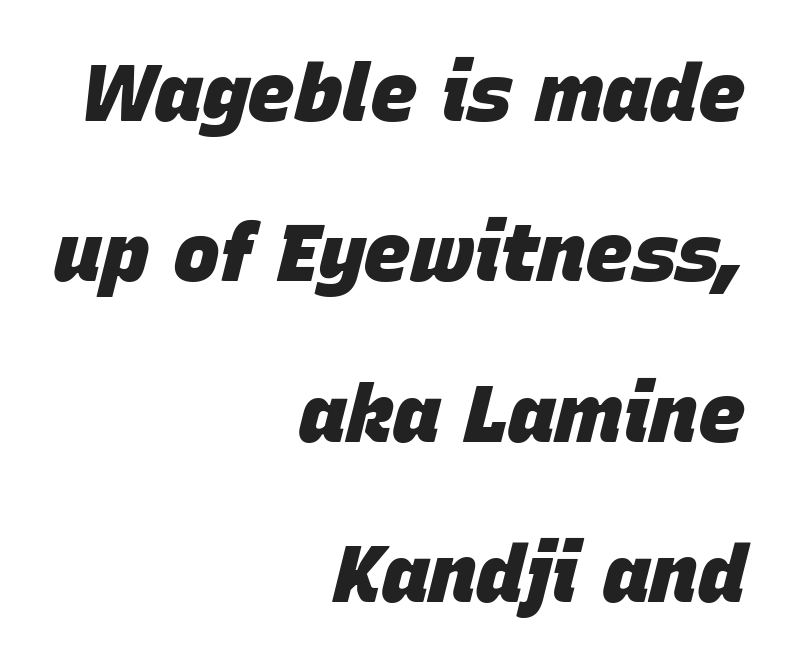
Bare-footed words on every line. Observe the ordinary spacing: letters are neighbours, not strangers. One-word summary of the alignment: right. Each letter keeps its own natural width here, so spacing adapts to shape.
